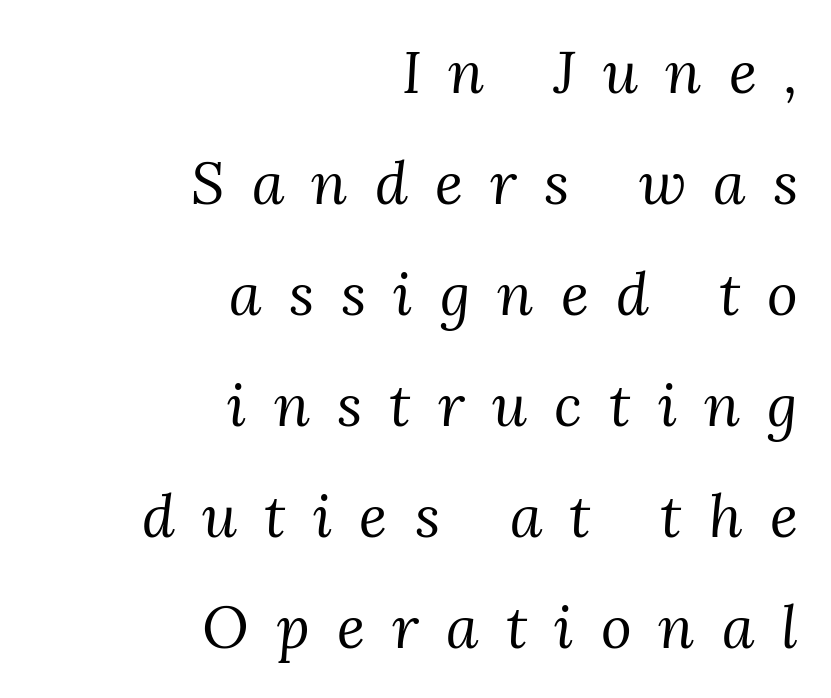
The face looks like a standard text weight, possibly lighter. Compared with typical body copy, the letter spacing here is much looser. These lines are composed in type with serifs. Note the varied advance widths — an 'i' is clearly narrower than an 'm'. This is oblique type, the kind used for emphasis or titles. The ragged edge is on the left, which tells us the setting is flush right.
